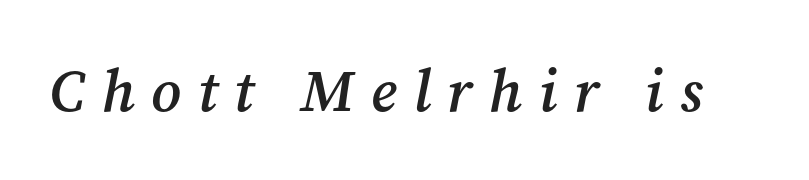
Q: Is the text bold? A: Semi-bold.
Q: Is the text italic (slanted)? A: Yes, it leans right by about 12 degrees.
Q: Is the typeface a serif or a sans-serif typeface? A: Serif.
Q: Is the text underlined? A: No.
Q: Is the spacing between letters normal or unusually wide? A: Unusually wide.
Q: Width (condensed, normal, or wide)? A: Normal.
Q: Stroke contrast? A: Medium.
Q: x-height? A: Medium.
Q: Monospaced? A: No.
